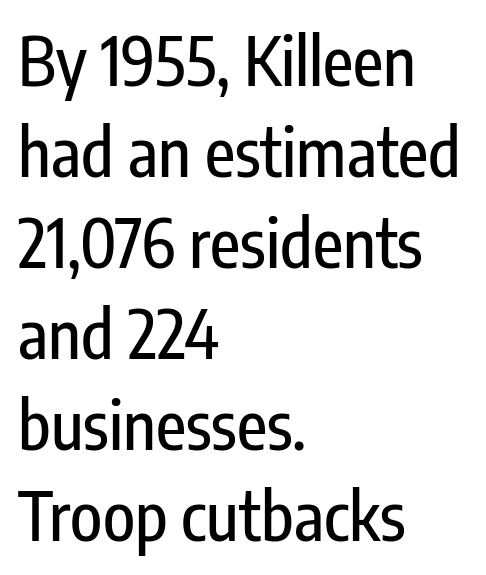
{"serif": "no", "italic": "no", "width": "condensed", "stroke_contrast": "low", "x_height": "medium", "monospaced": "no", "underline": "no", "align": "left", "line_spacing": "normal", "line_spacing_ratio": 1.38, "letter_spacing": "normal", "letter_spacing_em": 0.0, "glyph_px": 66}
